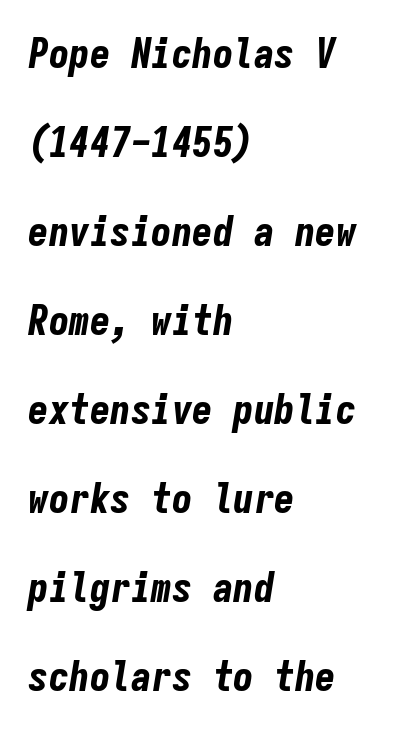
{"italic": "yes", "lean": "right", "slant_degrees": 9, "bold": "yes", "weight": "bold", "width": "condensed", "stroke_contrast": "low", "x_height": "medium", "monospaced": "yes", "underline": "no", "align": "left", "line_spacing": "loose", "line_spacing_ratio": 2.17, "letter_spacing": "normal", "letter_spacing_em": 0.0, "glyph_px": 41}
